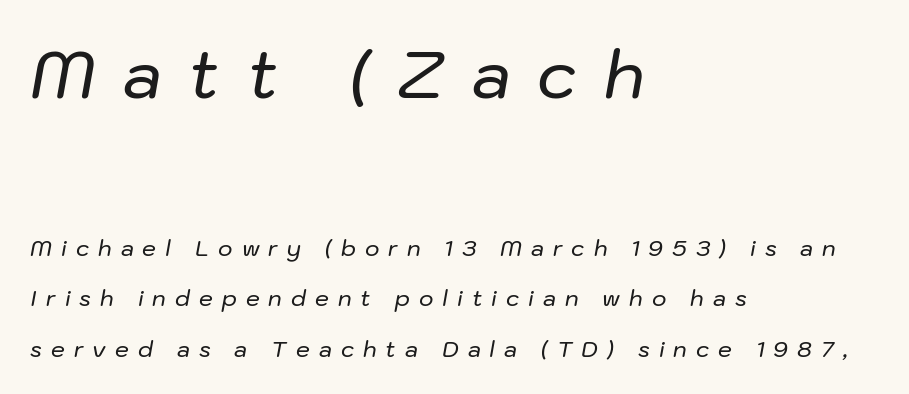
The image shows 66 px text type, italic (leaning right); set left-aligned, loose line spacing (2.28x), unusually wide letter spacing (+0.41 em), not underlined; the first (top) block is 3.0x larger; low stroke contrast and a medium x-height.
